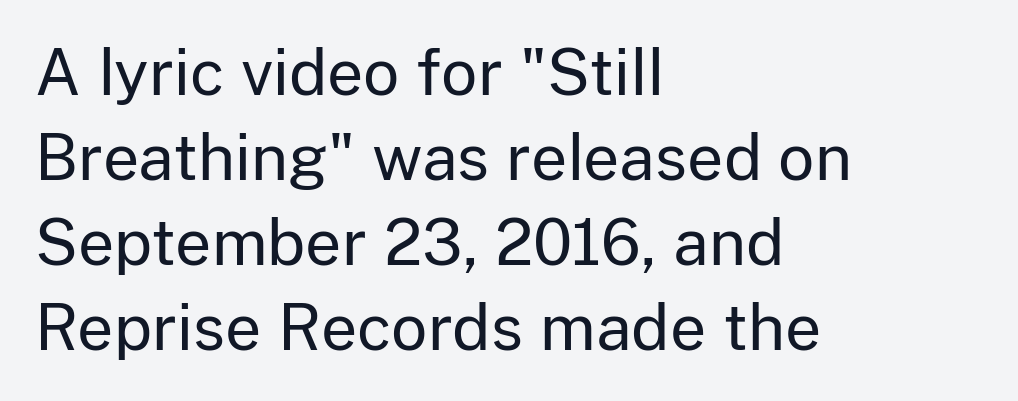
Q: Is the text bold? A: No.
Q: Is the text italic (slanted)? A: No, it is upright.
Q: Is the typeface a serif or a sans-serif typeface? A: Sans-serif.
Q: Is the text underlined? A: No.
Q: How is the paragraph aligned? A: Left-aligned.
Q: Is the spacing between letters normal or unusually wide? A: Normal.
Q: Is the spacing between lines tight, normal or loose? A: Normal.
Q: Width (condensed, normal, or wide)? A: Normal.
Q: Stroke contrast? A: Low.
Q: x-height? A: Medium.
Q: Monospaced? A: No.
